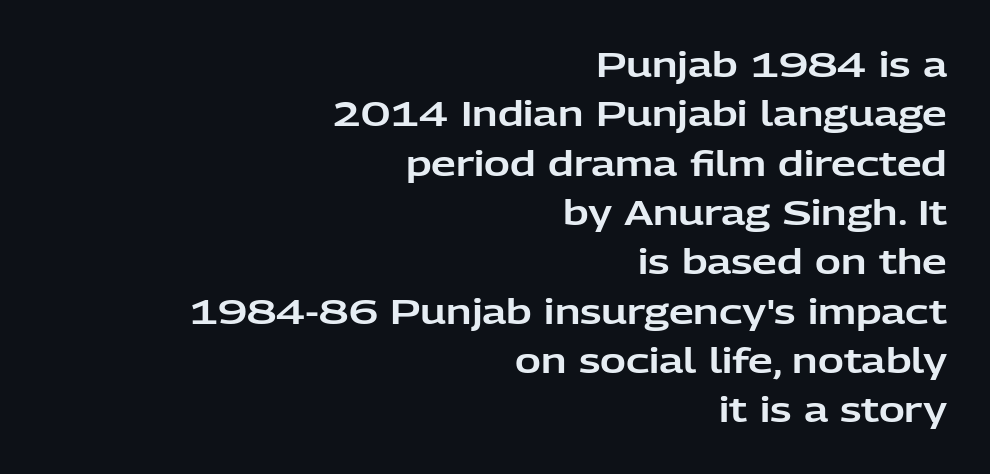
The image shows 35 px sans-serif type, upright; set right-aligned, normal line spacing (1.41x), normal letter spacing, not underlined; low stroke contrast and a medium x-height.
